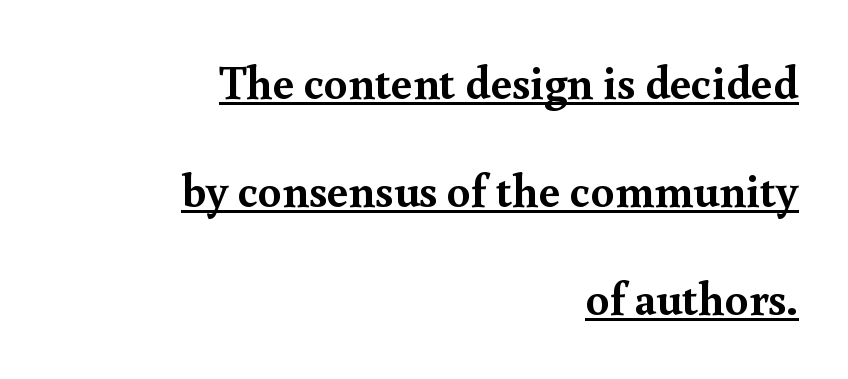
Q: Is the text bold? A: Yes.
Q: Is the text italic (slanted)? A: No, it is upright.
Q: Is the typeface a serif or a sans-serif typeface? A: Serif.
Q: Is the text underlined? A: Yes.
Q: How is the paragraph aligned? A: Right-aligned.
Q: Is the spacing between letters normal or unusually wide? A: Normal.
Q: Is the spacing between lines tight, normal or loose? A: Loose.
Q: Width (condensed, normal, or wide)? A: Normal.
Q: x-height? A: Small.
Q: Monospaced? A: No.
